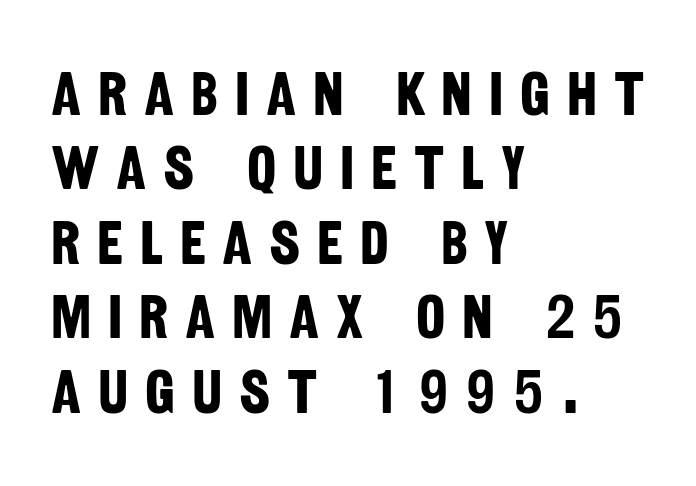
Think of a printed novel: that variable character pitch is what you see here. The type is letterspaced generously, with wide tracking. Each letter's strokes conclude bluntly, with no projecting serifs. A clean baseline with only descenders dipping below it. Typesetter's note: full bold, strokes at maximum text heaviness. These lines are set flush left with a ragged right edge.
